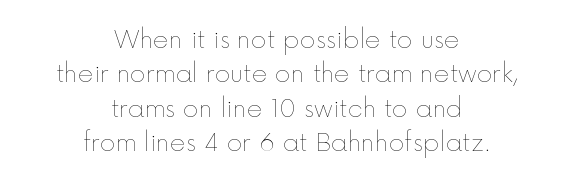
The image shows 24 px text type, upright; set centered, normal line spacing (1.43x), normal letter spacing, not underlined.
